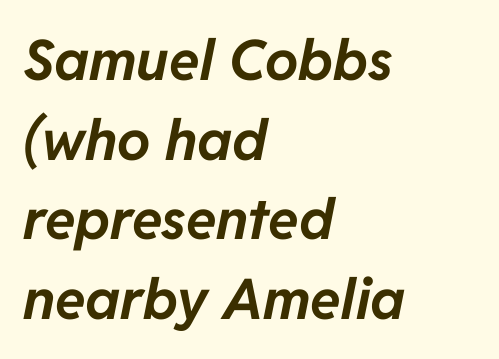
Standard letterfit; no display-style spreading of the glyphs. The text carries the slant typical of an italic or oblique font. This rendering features lettering with no underline. You'd pick this weight for a headline — it's a proper bold. You could not count columns in this text — the font is proportionally spaced. This sample keeps an unexceptional amount of space between lines.
